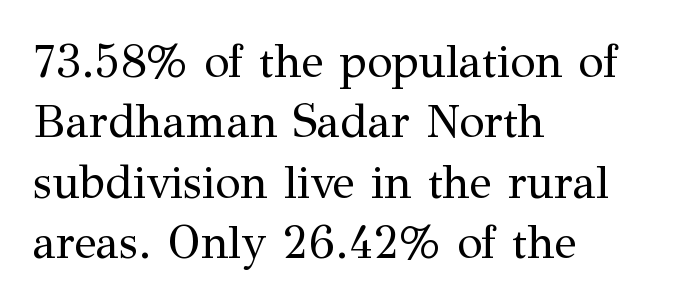
Q: Is the text bold? A: No.
Q: Is the text italic (slanted)? A: No, it is upright.
Q: Is the typeface a serif or a sans-serif typeface? A: Serif.
Q: Is the text underlined? A: No.
Q: How is the paragraph aligned? A: Left-aligned.
Q: Is the spacing between letters normal or unusually wide? A: Normal.
Q: Is the spacing between lines tight, normal or loose? A: Normal.
Q: Width (condensed, normal, or wide)? A: Normal.
Q: Stroke contrast? A: Medium.
Q: x-height? A: Medium.
Q: Monospaced? A: No.
